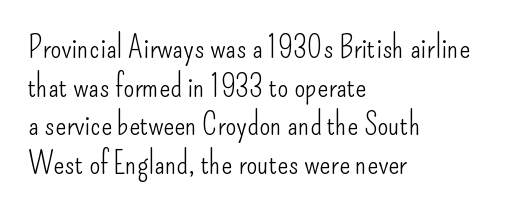
{"serif": "no", "italic": "no", "bold": "no", "weight": "light", "width": "condensed", "stroke_contrast": "low", "x_height": "small", "monospaced": "no", "underline": "no", "align": "left", "line_spacing_ratio": 1.21, "letter_spacing": "normal", "letter_spacing_em": 0.0, "glyph_px": 32}
